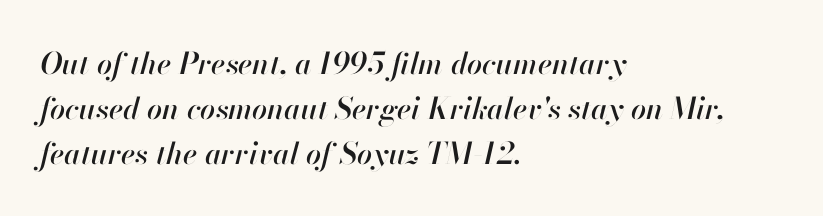
{"italic": "yes", "lean": "right", "slant_degrees": 13, "width": "normal", "stroke_contrast": "high", "x_height": "small", "monospaced": "no", "underline": "no", "align": "left", "line_spacing": "normal", "line_spacing_ratio": 1.5, "letter_spacing": "normal", "letter_spacing_em": 0.0, "glyph_px": 30}
